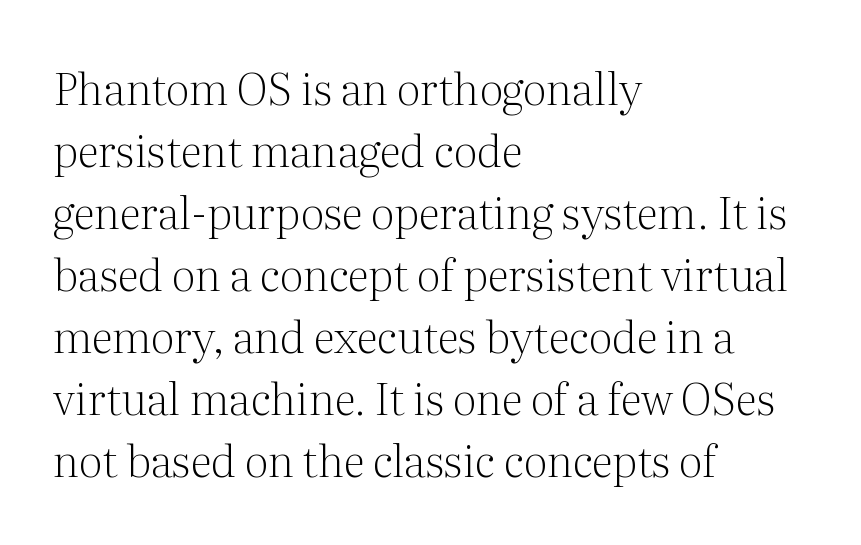
Q: Is the text bold? A: No.
Q: Is the text italic (slanted)? A: No, it is upright.
Q: Is the typeface a serif or a sans-serif typeface? A: Serif.
Q: Is the text underlined? A: No.
Q: How is the paragraph aligned? A: Left-aligned.
Q: Is the spacing between letters normal or unusually wide? A: Normal.
Q: Is the spacing between lines tight, normal or loose? A: Normal.
Q: Width (condensed, normal, or wide)? A: Normal.
Q: Stroke contrast? A: Medium.
Q: x-height? A: Medium.
Q: Monospaced? A: No.
